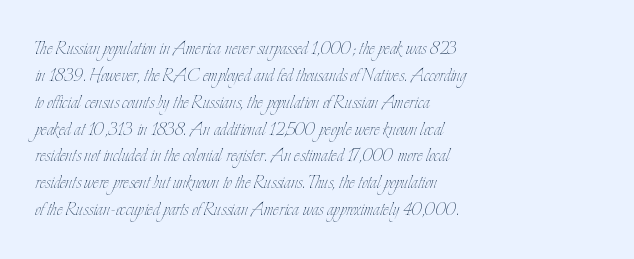
The image shows 22 px text type; set left-aligned, line spacing 1.22x, normal letter spacing, not underlined.
